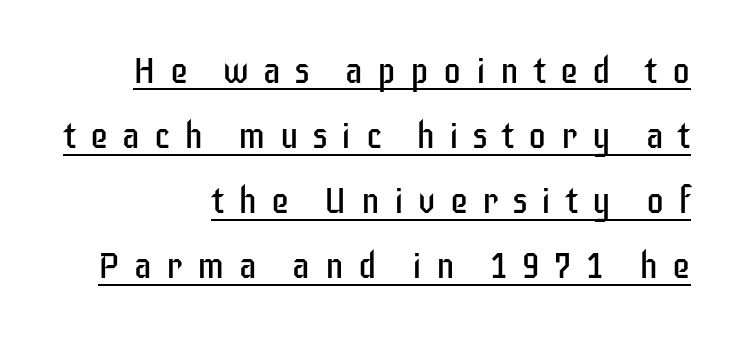
{"serif": "no", "italic": "no", "bold": "no", "weight": "regular", "width": "condensed", "stroke_contrast": "low", "x_height": "large", "monospaced": "no", "underline": "yes", "align": "right", "line_spacing_ratio": 1.81, "letter_spacing": "wide", "letter_spacing_em": 0.4, "glyph_px": 36}
